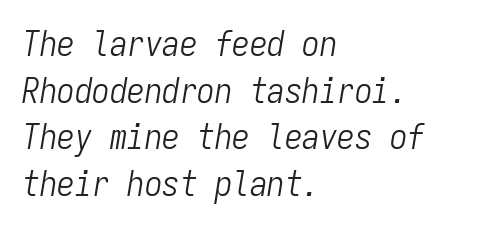
The image shows 35 px light, condensed type, italic (leaning right), monospaced; set left-aligned, normal line spacing (1.33x), normal letter spacing, not underlined; low stroke contrast and a medium x-height.
